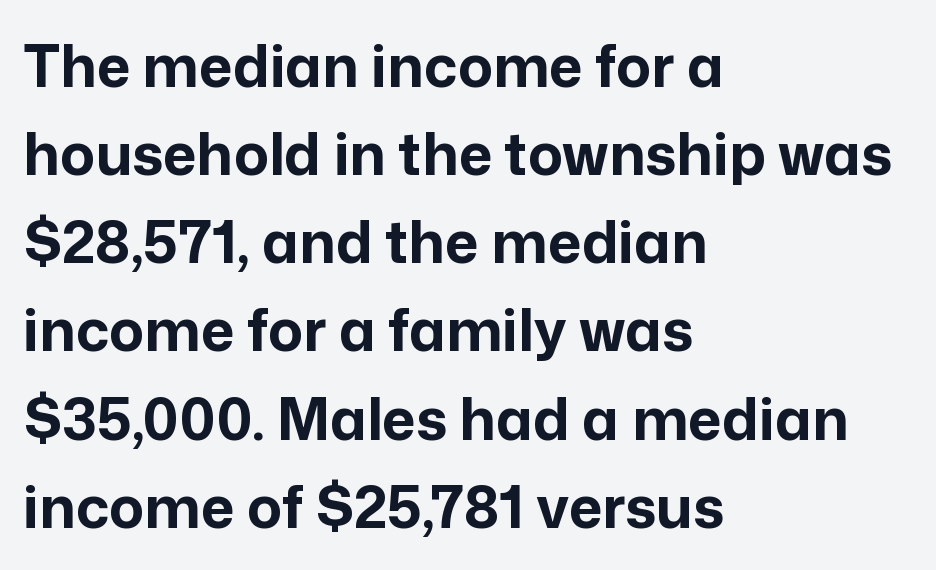
A normal amount of white space separates one row of letters from the next. Varying glyph widths throughout — classic text-font behaviour. This rendering leaves character spacing at its baseline value. The compositor pushed each line to the left boundary. Do the letters lean? They stand straight. Serif or sans? Sans — the stroke terminals are bare.
